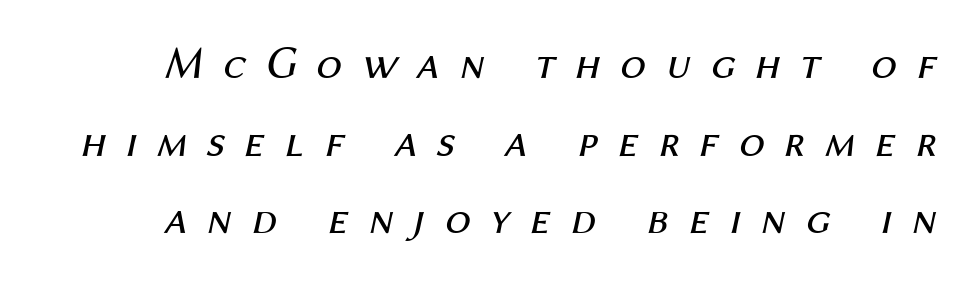
Q: Is the text bold? A: No.
Q: Is the text italic (slanted)? A: Yes, it leans right by about 12 degrees.
Q: Is the text underlined? A: No.
Q: Is the spacing between letters normal or unusually wide? A: Unusually wide.
Q: Is the spacing between lines tight, normal or loose? A: Normal.
Q: Width (condensed, normal, or wide)? A: Normal.
Q: Stroke contrast? A: Medium.
Q: x-height? A: Medium.
Q: Monospaced? A: No.
